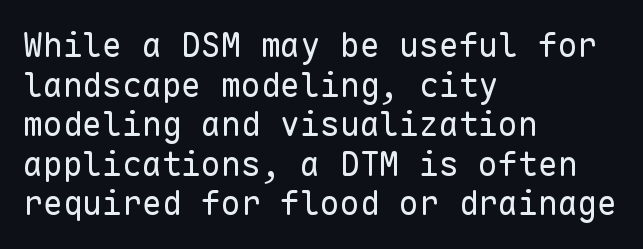
Q: Is the text bold? A: No.
Q: Is the text italic (slanted)? A: No, it is upright.
Q: Is the typeface a serif or a sans-serif typeface? A: Sans-serif.
Q: Is the text underlined? A: No.
Q: How is the paragraph aligned? A: Left-aligned.
Q: Is the spacing between letters normal or unusually wide? A: Normal.
Q: Width (condensed, normal, or wide)? A: Normal.
Q: Stroke contrast? A: Low.
Q: x-height? A: Medium.
Q: Monospaced? A: Yes.
